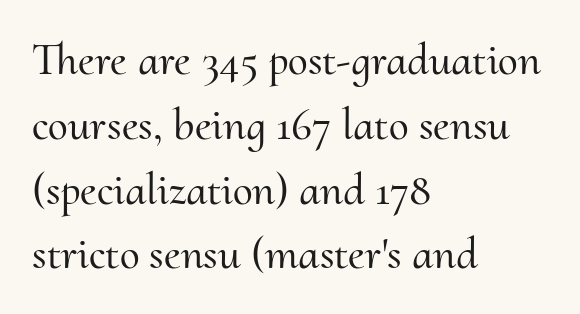
The image shows 45 px serif type, upright; set left-aligned, normal line spacing (1.44x), normal letter spacing, not underlined; medium stroke contrast and a small x-height.
